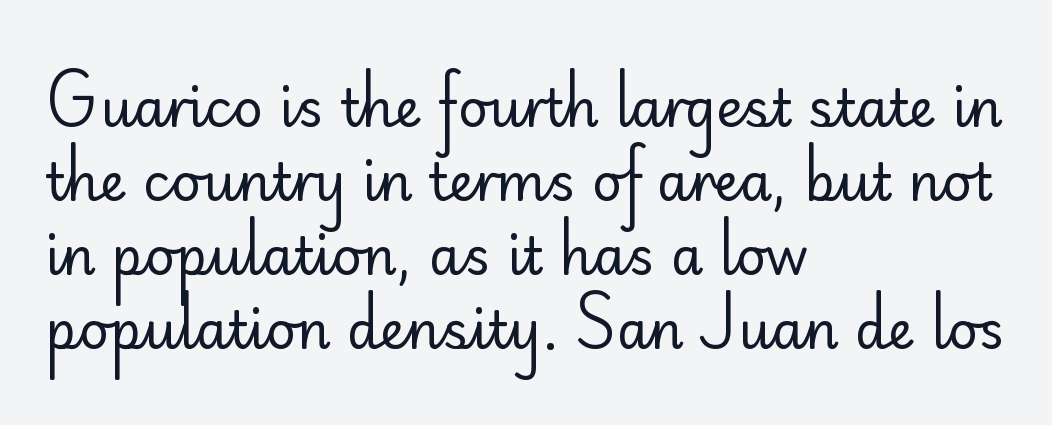
Q: Is the text bold? A: No.
Q: Is the text italic (slanted)? A: No, it is upright.
Q: Is the typeface a serif or a sans-serif typeface? A: Sans-serif.
Q: Is the text underlined? A: No.
Q: How is the paragraph aligned? A: Left-aligned.
Q: Is the spacing between letters normal or unusually wide? A: Normal.
Q: Is the spacing between lines tight, normal or loose? A: Normal.
Q: Width (condensed, normal, or wide)? A: Normal.
Q: Stroke contrast? A: Low.
Q: x-height? A: Small.
Q: Monospaced? A: No.
